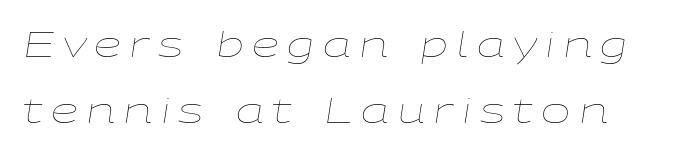
The image shows 35 px thin, wide type, italic (leaning right); set left-aligned, line spacing 1.89x, unusually wide letter spacing (+0.24 em), not underlined; low stroke contrast and a medium x-height.
